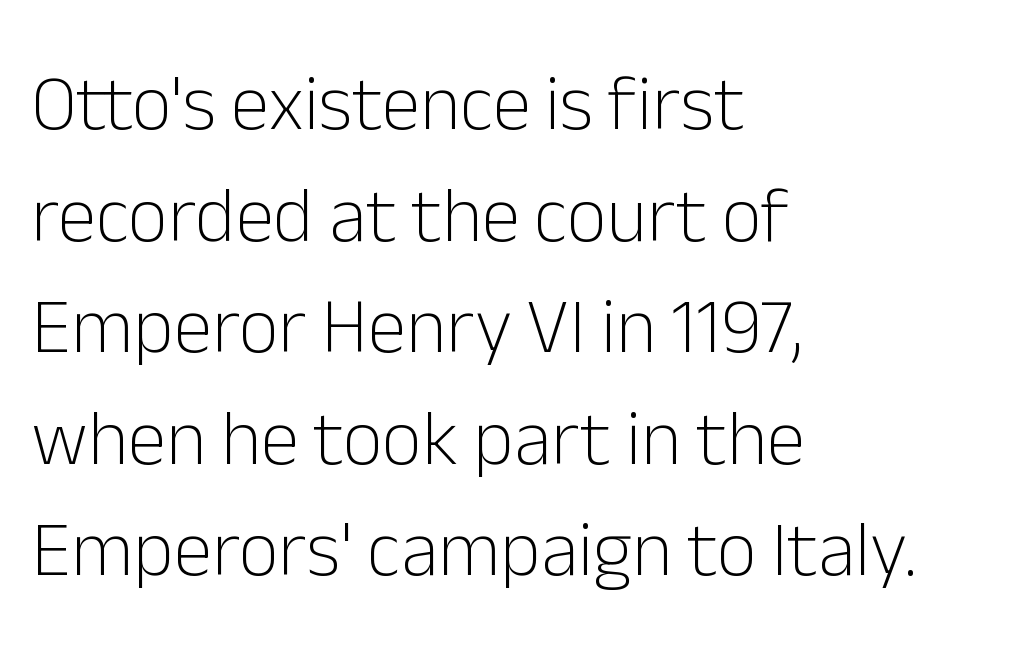
Q: Is the text bold? A: No.
Q: Is the text italic (slanted)? A: No, it is upright.
Q: Is the typeface a serif or a sans-serif typeface? A: Sans-serif.
Q: Is the text underlined? A: No.
Q: How is the paragraph aligned? A: Left-aligned.
Q: Is the spacing between letters normal or unusually wide? A: Normal.
Q: Is the spacing between lines tight, normal or loose? A: Normal.
Q: Width (condensed, normal, or wide)? A: Normal.
Q: Stroke contrast? A: Low.
Q: x-height? A: Medium.
Q: Monospaced? A: No.
